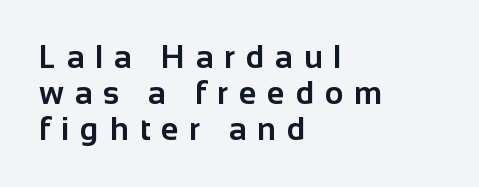
Q: Is the text bold? A: Yes.
Q: Is the text italic (slanted)? A: No, it is upright.
Q: Is the typeface a serif or a sans-serif typeface? A: Sans-serif.
Q: Is the text underlined? A: No.
Q: How is the paragraph aligned? A: Left-aligned.
Q: Is the spacing between letters normal or unusually wide? A: Unusually wide.
Q: Is the spacing between lines tight, normal or loose? A: Tight.
Q: Width (condensed, normal, or wide)? A: Normal.
Q: Stroke contrast? A: Low.
Q: x-height? A: Medium.
Q: Monospaced? A: No.
